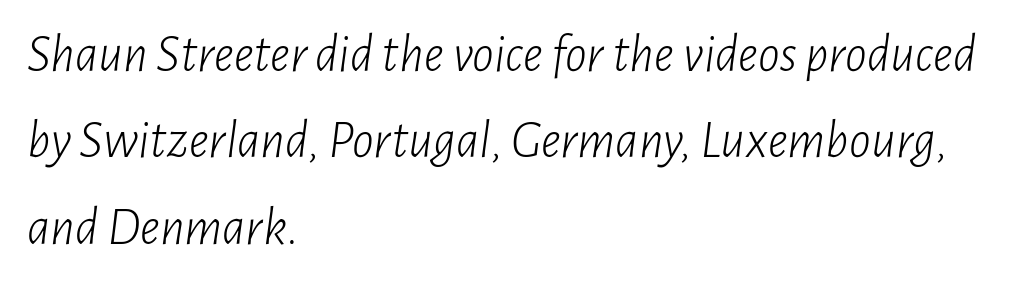
The image shows 54 px light, condensed type, italic (leaning right); set left-aligned, normal line spacing (1.6x), normal letter spacing, not underlined; low stroke contrast and a medium x-height.
